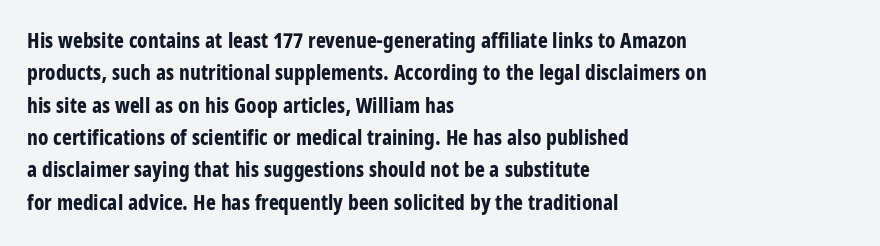
The image shows 21 px bold type, upright; set left-aligned, normal line spacing (1.54x), normal letter spacing, not underlined.
